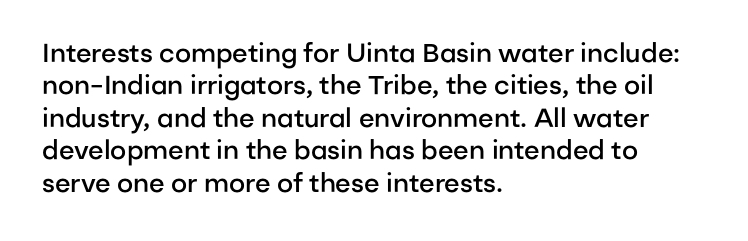
Q: Is the text bold? A: Semi-bold.
Q: Is the text italic (slanted)? A: No, it is upright.
Q: Is the text underlined? A: No.
Q: How is the paragraph aligned? A: Left-aligned.
Q: Is the spacing between letters normal or unusually wide? A: Normal.
Q: Is the spacing between lines tight, normal or loose? A: Normal.
